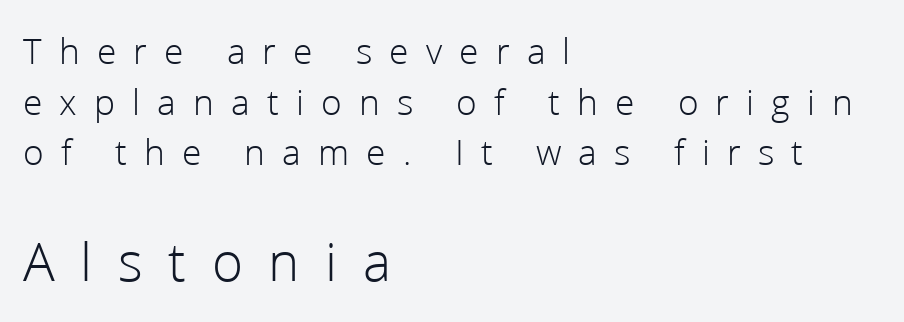
Q: Is the text bold? A: No.
Q: Is the text italic (slanted)? A: No, it is upright.
Q: Is the typeface a serif or a sans-serif typeface? A: Sans-serif.
Q: Is the text underlined? A: No.
Q: How is the paragraph aligned? A: Left-aligned.
Q: Is the spacing between letters normal or unusually wide? A: Unusually wide.
Q: Is the spacing between lines tight, normal or loose? A: Normal.
Q: Which block of text is set in a larger size, the first (top) or the second (bottom)? A: The second (bottom) one.
Q: Width (condensed, normal, or wide)? A: Normal.
Q: Stroke contrast? A: Low.
Q: x-height? A: Medium.
Q: Monospaced? A: No.
